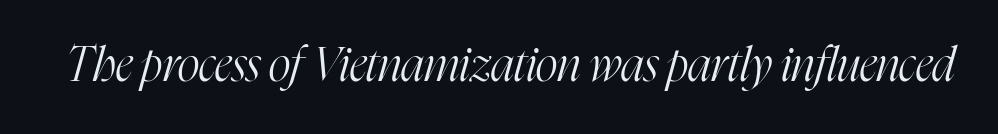
The image shows 47 px light, condensed serif type, italic (leaning right); set normal letter spacing, not underlined; high stroke contrast and a medium x-height.
